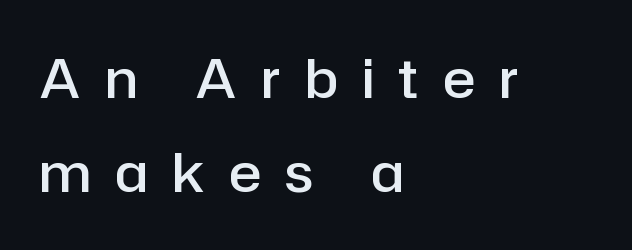
The ragged edge is on the right, which tells us the setting is flush left. The characters display no serif detailing; their extremities are plain. The foot of each line stays bare and open. There is plenty of visible air inserted between adjacent glyphs. Set as a demibold, roughly 600 on the weight scale.
